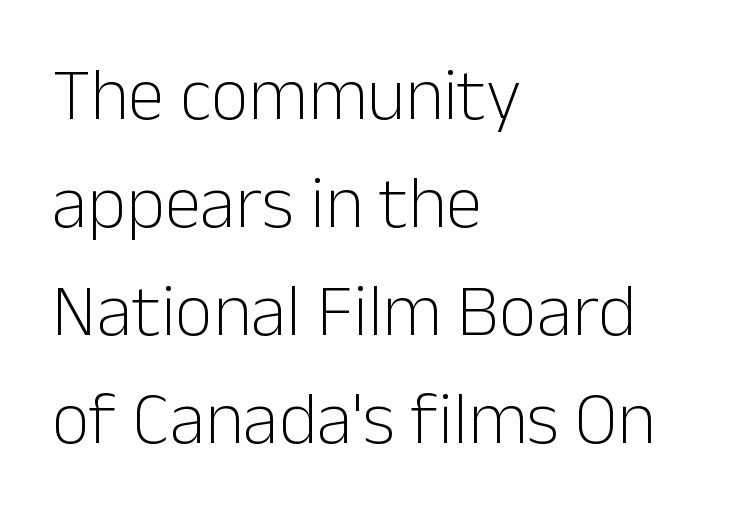
The image shows 74 px light sans-serif type, upright; set left-aligned, normal line spacing (1.46x), normal letter spacing, not underlined; low stroke contrast and a medium x-height.
